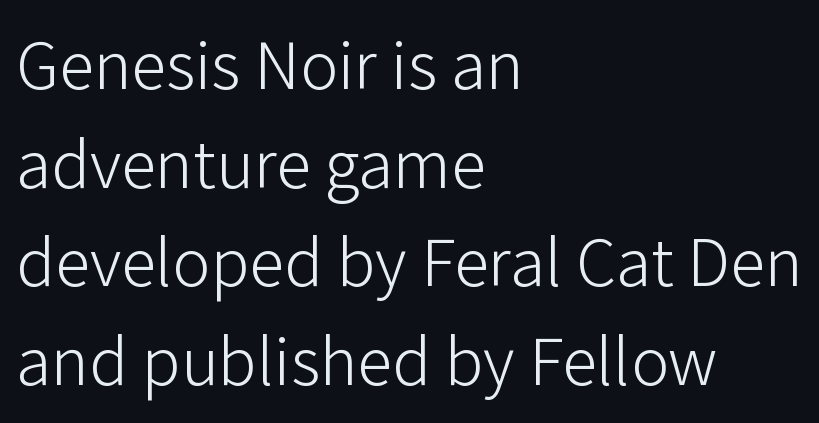
The image shows 71 px light sans-serif type, upright; set left-aligned, normal line spacing (1.39x), normal letter spacing, not underlined; low stroke contrast and a medium x-height.
